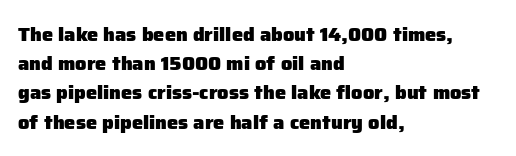
The image shows 20 px bold type, upright; set left-aligned, normal line spacing (1.46x), normal letter spacing, not underlined.
